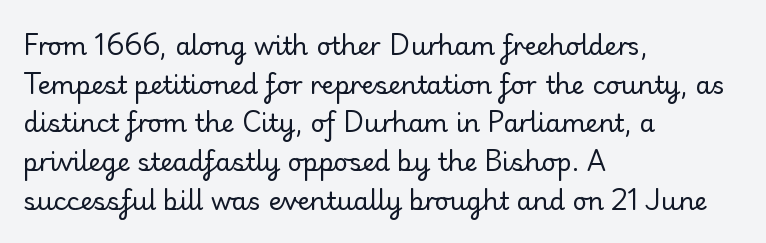
Q: Is the text bold? A: No.
Q: Is the text italic (slanted)? A: No, it is upright.
Q: Is the text underlined? A: No.
Q: How is the paragraph aligned? A: Left-aligned.
Q: Is the spacing between letters normal or unusually wide? A: Normal.
Q: Is the spacing between lines tight, normal or loose? A: Normal.
